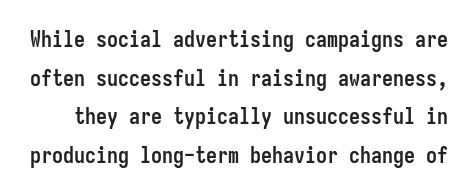
{"italic": "no", "bold": "yes", "underline": "no", "line_spacing_ratio": 1.76, "letter_spacing": "normal", "letter_spacing_em": 0.0, "glyph_px": 22}
